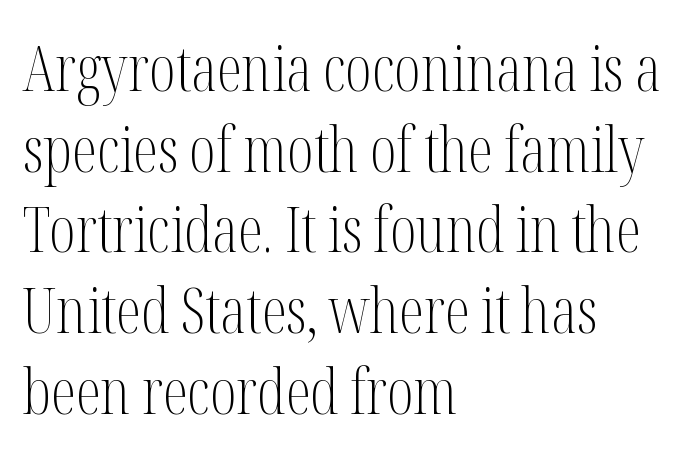
The image shows 63 px light, condensed serif type, upright; set left-aligned, normal line spacing (1.28x), normal letter spacing, not underlined; medium stroke contrast and a medium x-height.
